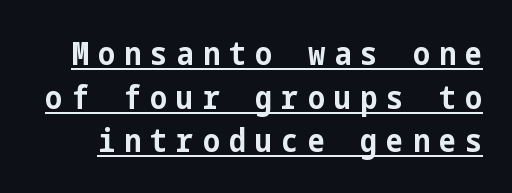
The image shows 32 px bold, condensed sans-serif type, upright; set normal line spacing (1.36x), unusually wide letter spacing (+0.29 em), underlined; low stroke contrast and a medium x-height.
